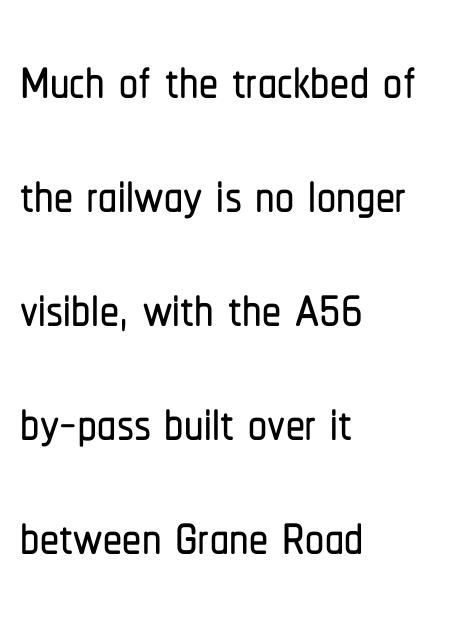
{"serif": "no", "italic": "no", "width": "condensed", "stroke_contrast": "low", "x_height": "medium", "monospaced": "no", "underline": "no", "align": "left", "line_spacing": "normal", "line_spacing_ratio": 1.5, "letter_spacing": "normal", "letter_spacing_em": 0.0, "glyph_px": 76}
